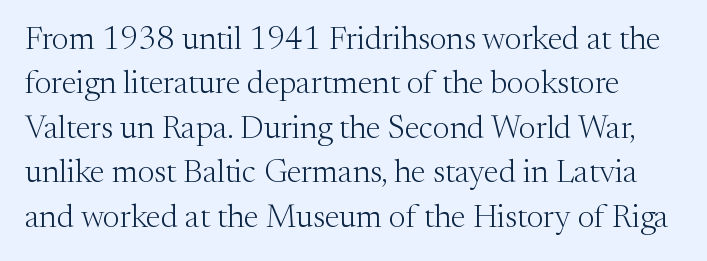
Q: Is the text bold? A: No.
Q: Is the text italic (slanted)? A: No, it is upright.
Q: Is the typeface a serif or a sans-serif typeface? A: Serif.
Q: Is the text underlined? A: No.
Q: Is the spacing between letters normal or unusually wide? A: Normal.
Q: Is the spacing between lines tight, normal or loose? A: Normal.
Q: Width (condensed, normal, or wide)? A: Normal.
Q: Stroke contrast? A: Medium.
Q: x-height? A: Medium.
Q: Monospaced? A: No.
